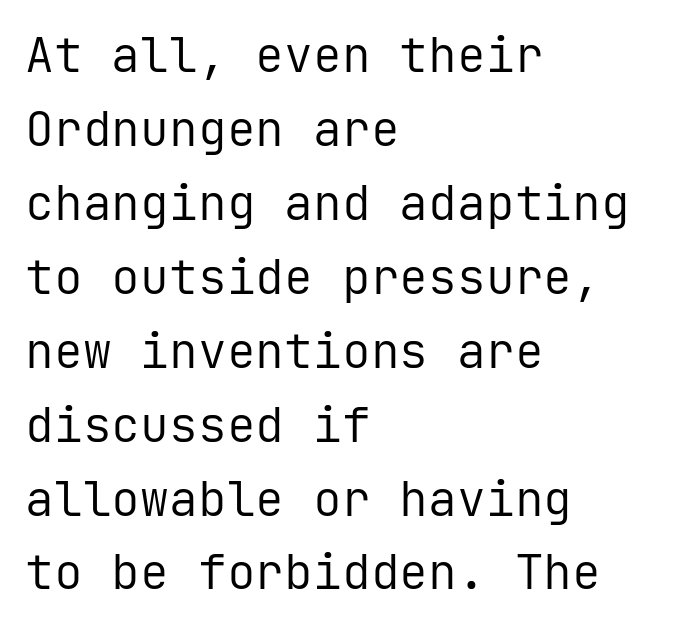
The image shows 48 px regular-weight sans-serif type, upright, monospaced; set left-aligned, normal line spacing (1.54x), normal letter spacing, not underlined; low stroke contrast and a medium x-height.
